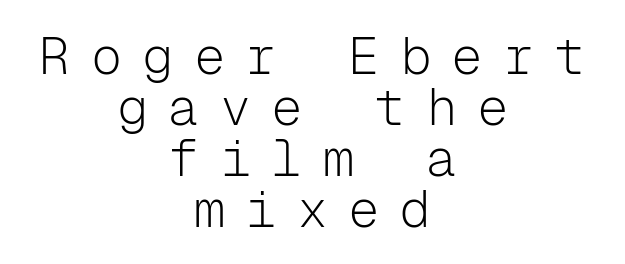
Beneath every word, the page is bare. The type family on display is of the sans-serif kind. This rendering uses center alignment, leaving both contours irregular but symmetric. Is the letter spacing exaggerated? Yes — the characters are pushed far apart.
